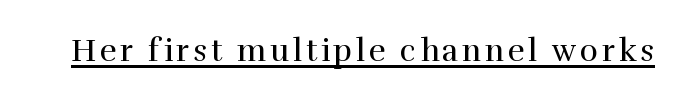
{"serif": "yes", "italic": "no", "bold": "no", "weight": "regular", "width": "normal", "stroke_contrast": "high", "x_height": "medium", "monospaced": "no", "underline": "yes", "glyph_px": 31}
